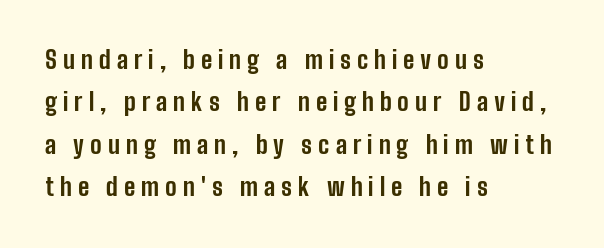
The image shows 24 px bold type, upright; set left-aligned, line spacing 1.77x, unusually wide letter spacing (+0.25 em), not underlined.
